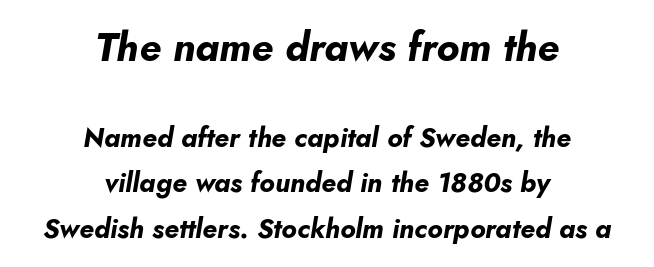
{"italic": "yes", "lean": "right", "slant_degrees": 10, "bold": "yes", "weight": "bold", "width": "normal", "stroke_contrast": "low", "x_height": "small", "monospaced": "no", "underline": "no", "align": "center", "line_spacing": "normal", "line_spacing_ratio": 1.69, "letter_spacing": "normal", "letter_spacing_em": 0.0, "larger_block": "first", "size_ratio": 1.48, "glyph_px": 40}
